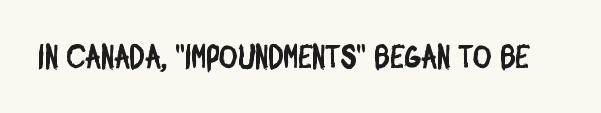
The space directly below the letters is spotless. Look at the tracking — it's just the regular setting, nothing added. Note the varied advance widths — an 'i' is clearly narrower than an 'm'. Is this a sans? Yes — the strokes have no serifs.
